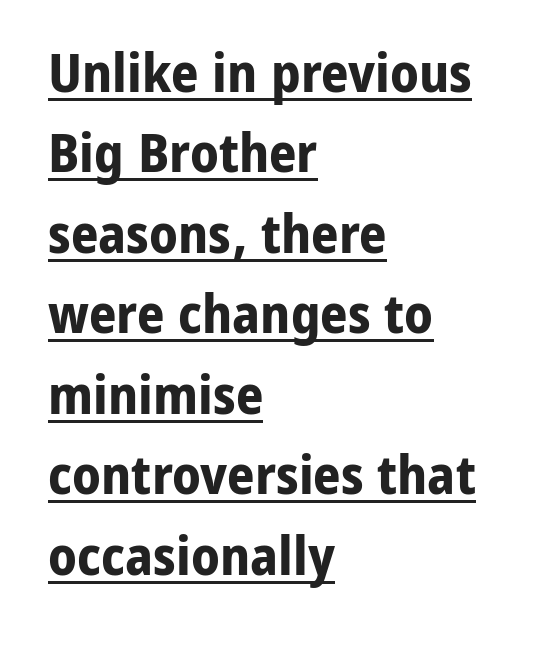
Q: Is the text bold? A: Yes.
Q: Is the text italic (slanted)? A: No, it is upright.
Q: Is the typeface a serif or a sans-serif typeface? A: Sans-serif.
Q: Is the text underlined? A: Yes.
Q: How is the paragraph aligned? A: Left-aligned.
Q: Is the spacing between letters normal or unusually wide? A: Normal.
Q: Is the spacing between lines tight, normal or loose? A: Normal.
Q: Width (condensed, normal, or wide)? A: Normal.
Q: Stroke contrast? A: Low.
Q: x-height? A: Medium.
Q: Monospaced? A: No.
